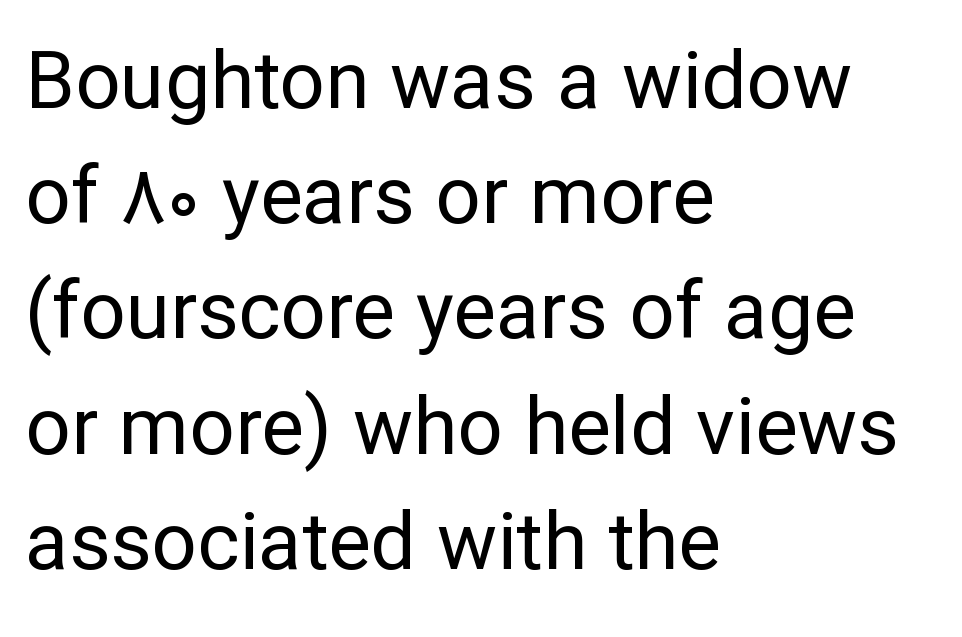
{"serif": "no", "italic": "no", "bold": "no", "weight": "regular", "width": "normal", "stroke_contrast": "low", "x_height": "medium", "monospaced": "no", "underline": "no", "align": "left", "line_spacing": "normal", "line_spacing_ratio": 1.44, "letter_spacing": "normal", "letter_spacing_em": 0.0, "glyph_px": 80}
